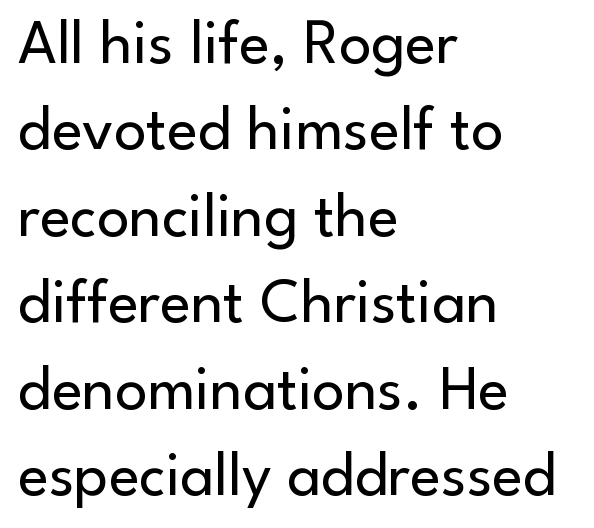
The face used here is proportionally spaced, like ordinary book or web type. Each new line begins a customary step beneath the previous one. The letters carry no serifs — their stems end cleanly without finishing strokes. The lettering holds an erect, upright posture throughout. A student would call this left alignment; a typographer would say flush left, rag right.
